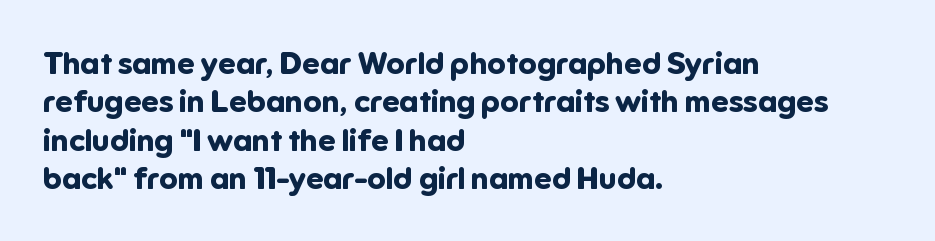
{"serif": "no", "italic": "no", "bold": "yes", "weight": "bold", "width": "normal", "stroke_contrast": "low", "x_height": "medium", "monospaced": "no", "underline": "no", "align": "left", "line_spacing_ratio": 1.24, "letter_spacing": "normal", "letter_spacing_em": 0.0, "glyph_px": 31}
